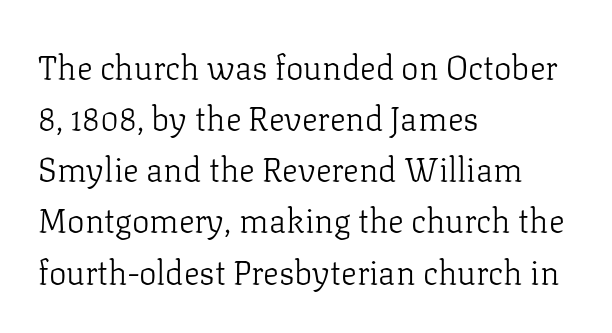
{"serif": "yes", "italic": "no", "bold": "no", "weight": "light", "width": "normal", "stroke_contrast": "low", "x_height": "medium", "monospaced": "no", "underline": "no", "align": "left", "line_spacing": "normal", "line_spacing_ratio": 1.55, "letter_spacing": "normal", "letter_spacing_em": 0.0, "glyph_px": 33}
